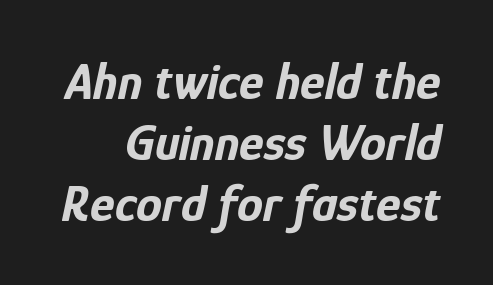
Q: Is the text bold? A: Yes.
Q: Is the text italic (slanted)? A: Yes, it leans right by about 12 degrees.
Q: Is the text underlined? A: No.
Q: Is the spacing between letters normal or unusually wide? A: Normal.
Q: Width (condensed, normal, or wide)? A: Condensed.
Q: Stroke contrast? A: Low.
Q: x-height? A: Medium.
Q: Monospaced? A: No.
